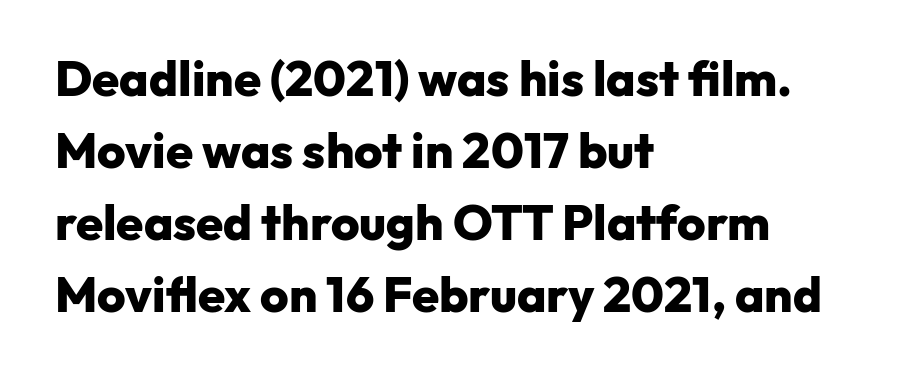
The image shows 49 px heavy sans-serif type, upright; set left-aligned, normal line spacing (1.47x), normal letter spacing, not underlined; low stroke contrast and a medium x-height.
